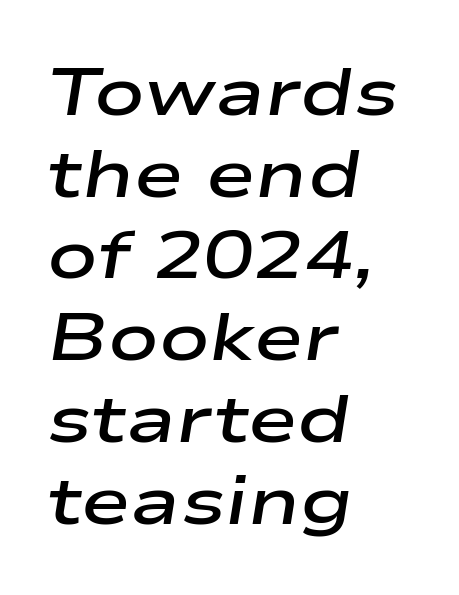
The image shows 67 px semibold, wide type, italic (leaning right); set left-aligned, line spacing 1.22x, normal letter spacing, not underlined; low stroke contrast and a medium x-height.
